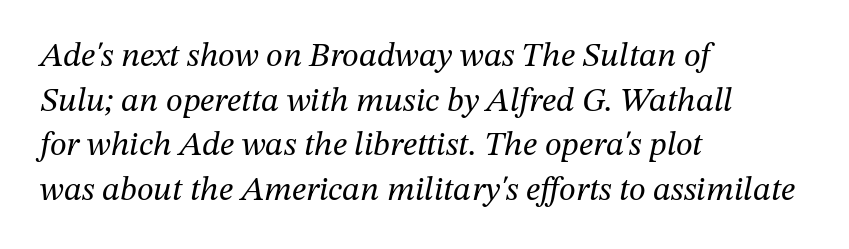
{"serif": "yes", "italic": "yes", "lean": "right", "slant_degrees": 12, "bold": "no", "weight": "regular", "width": "normal", "stroke_contrast": "medium", "x_height": "medium", "monospaced": "no", "underline": "no", "align": "left", "line_spacing": "normal", "line_spacing_ratio": 1.31, "letter_spacing": "normal", "letter_spacing_em": 0.0, "glyph_px": 34}
